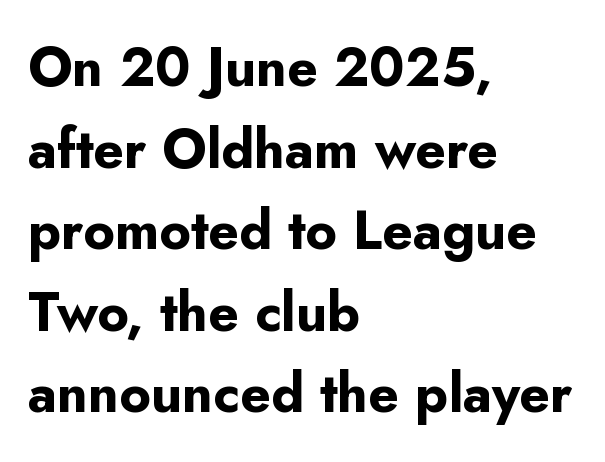
Q: Is the text bold? A: Yes.
Q: Is the text italic (slanted)? A: No, it is upright.
Q: Is the typeface a serif or a sans-serif typeface? A: Sans-serif.
Q: Is the text underlined? A: No.
Q: How is the paragraph aligned? A: Left-aligned.
Q: Is the spacing between letters normal or unusually wide? A: Normal.
Q: Is the spacing between lines tight, normal or loose? A: Normal.
Q: Width (condensed, normal, or wide)? A: Normal.
Q: Stroke contrast? A: Low.
Q: x-height? A: Small.
Q: Monospaced? A: No.
